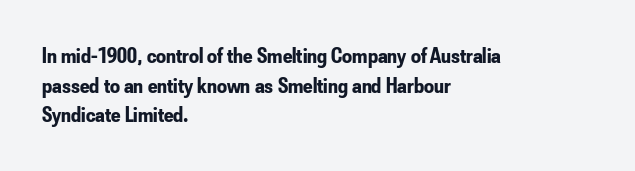
Q: Is the text bold? A: Yes.
Q: Is the text italic (slanted)? A: No, it is upright.
Q: Is the text underlined? A: No.
Q: How is the paragraph aligned? A: Left-aligned.
Q: Is the spacing between letters normal or unusually wide? A: Normal.
Q: Is the spacing between lines tight, normal or loose? A: Normal.
